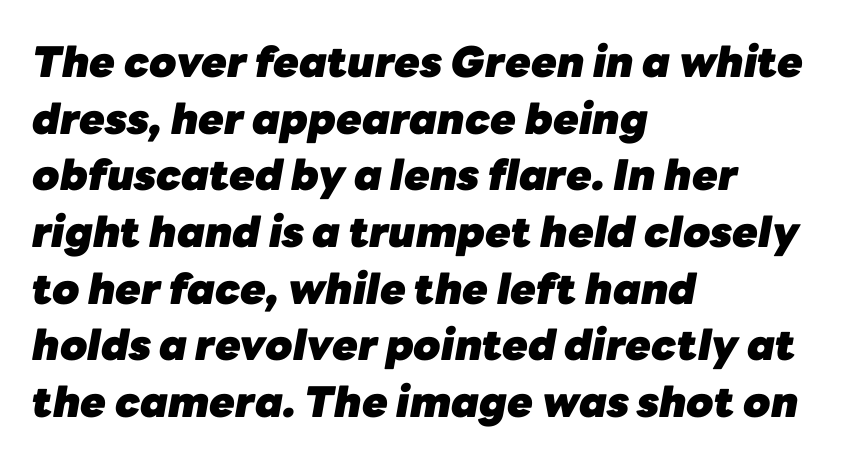
The image shows 42 px heavy type, italic (leaning right); set left-aligned, normal line spacing (1.35x), normal letter spacing, not underlined; low stroke contrast and a medium x-height.
